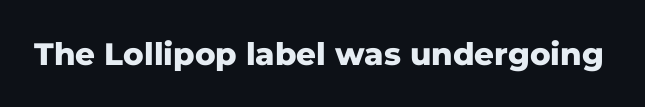
{"serif": "no", "italic": "no", "bold": "yes", "weight": "heavy", "width": "normal", "stroke_contrast": "low", "x_height": "medium", "monospaced": "no", "underline": "no", "letter_spacing": "normal", "letter_spacing_em": 0.0, "glyph_px": 31}
